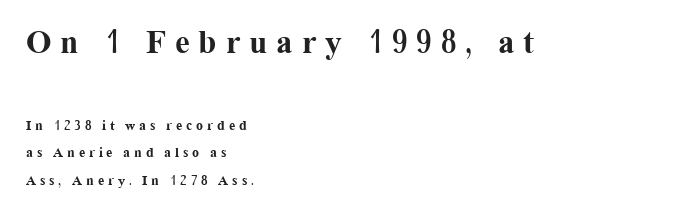
The emphasis by scale lands on block number one, above. Compared with typical body copy, the letter spacing here is much looser. Set as a true bold cut, around the 700 mark. Regarding leading, the lines here are spaced well apart. The font family rendered here belongs to the serif group.
